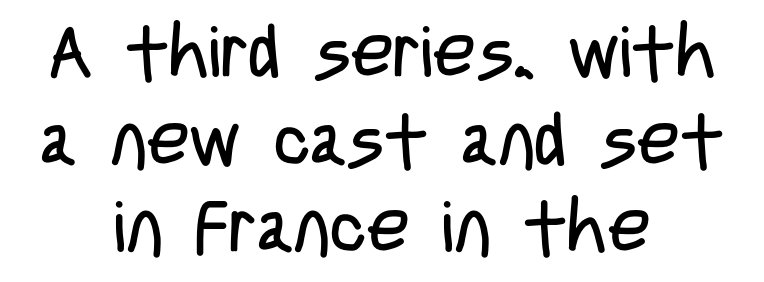
The font's upright variant was chosen for this text. Does extra space separate the letters? No, they use regular spacing. Caption: face not bold, strokes unweighted. Each letter keeps its own natural width here, so spacing adapts to shape. A clean baseline with only descenders dipping below it. What kind of face is this? One without serifs — a sans.
